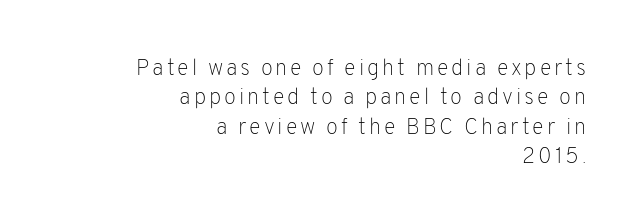
{"italic": "no", "bold": "no", "underline": "no", "align": "right", "line_spacing": "normal", "line_spacing_ratio": 1.34, "glyph_px": 22}
